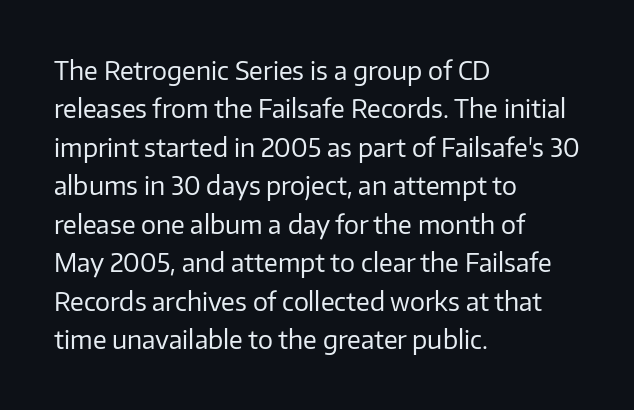
Q: Is the text bold? A: No.
Q: Is the text italic (slanted)? A: No, it is upright.
Q: Is the text underlined? A: No.
Q: How is the paragraph aligned? A: Left-aligned.
Q: Is the spacing between letters normal or unusually wide? A: Normal.
Q: Is the spacing between lines tight, normal or loose? A: Normal.
